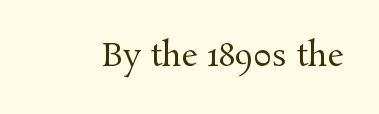
The image shows 32 px regular-weight serif type, upright; set normal letter spacing, not underlined; medium stroke contrast and a medium x-height.
